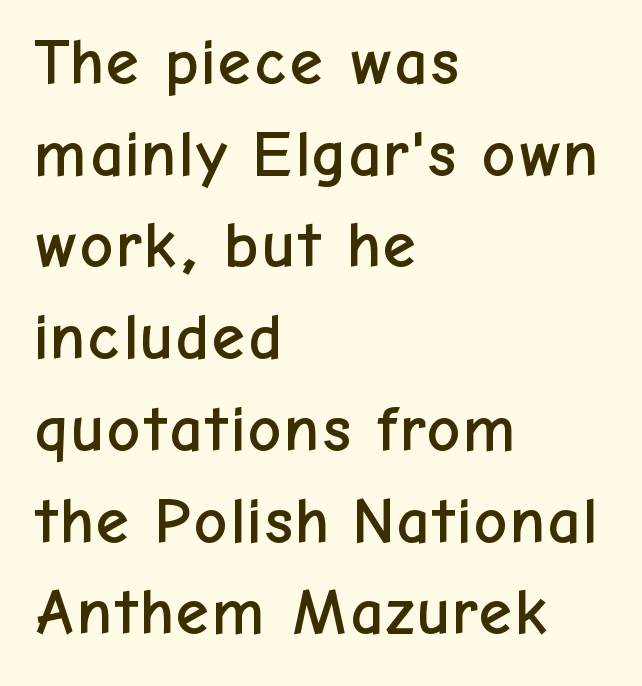
{"serif": "no", "italic": "no", "width": "normal", "stroke_contrast": "low", "x_height": "medium", "monospaced": "no", "underline": "no", "align": "left", "line_spacing": "normal", "line_spacing_ratio": 1.39, "letter_spacing": "normal", "letter_spacing_em": 0.0, "glyph_px": 66}
